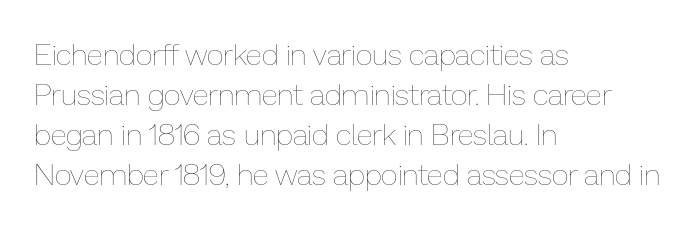
Q: Is the text bold? A: No.
Q: Is the text italic (slanted)? A: No, it is upright.
Q: Is the text underlined? A: No.
Q: How is the paragraph aligned? A: Left-aligned.
Q: Is the spacing between letters normal or unusually wide? A: Normal.
Q: Is the spacing between lines tight, normal or loose? A: Normal.
Q: Width (condensed, normal, or wide)? A: Normal.
Q: Stroke contrast? A: Low.
Q: x-height? A: Medium.
Q: Monospaced? A: No.
